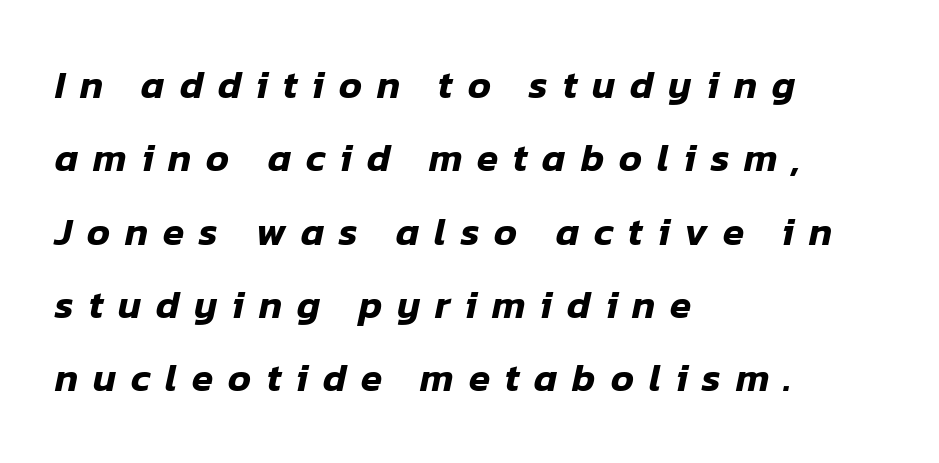
The image shows 39 px text type, italic (leaning right); set left-aligned, line spacing 1.88x, unusually wide letter spacing (+0.38 em), not underlined; low stroke contrast and a medium x-height.
